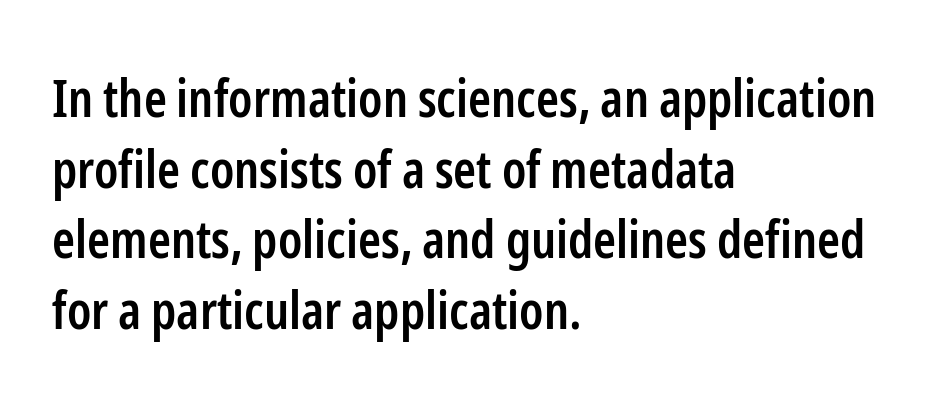
The image shows 52 px semibold, condensed sans-serif type, upright; set left-aligned, normal line spacing (1.36x), normal letter spacing, not underlined; low stroke contrast and a medium x-height.
